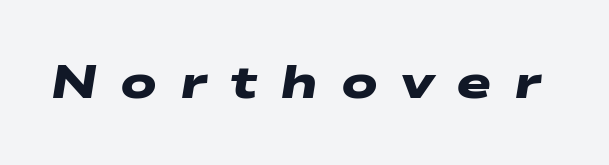
{"serif": "no", "bold": "yes", "weight": "heavy", "width": "wide", "stroke_contrast": "low", "x_height": "medium", "monospaced": "no", "underline": "no", "letter_spacing": "wide", "letter_spacing_em": 0.48, "glyph_px": 47}
